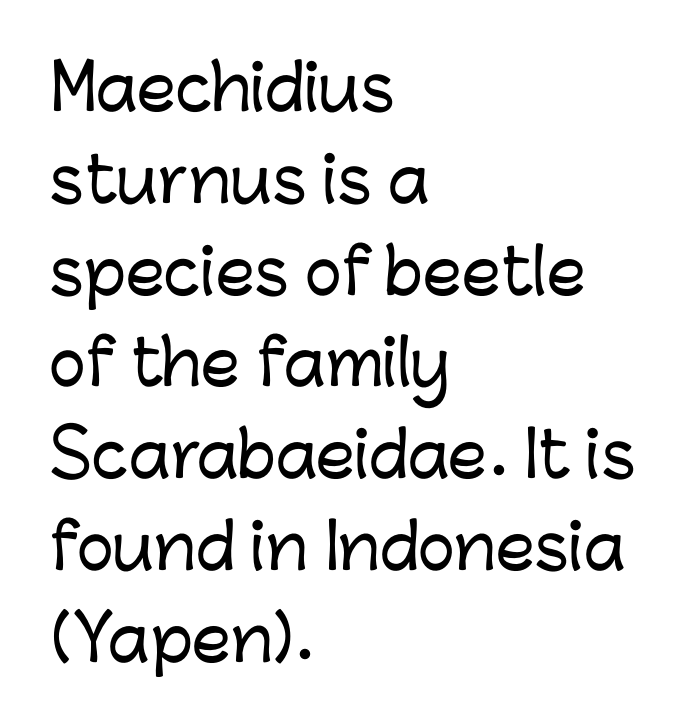
The rendering uses natural spacing where letterforms have individual widths. The gaps between neighbouring characters are ordinary and unremarkable. Classification — sans serif. Decoration check: the copy has no underline.
